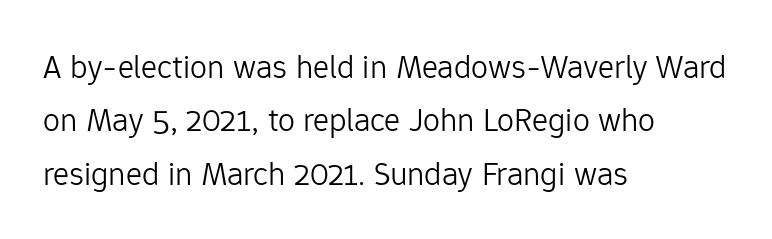
The image shows 34 px light sans-serif type, upright; set left-aligned, normal line spacing (1.57x), normal letter spacing, not underlined; low stroke contrast and a medium x-height.
